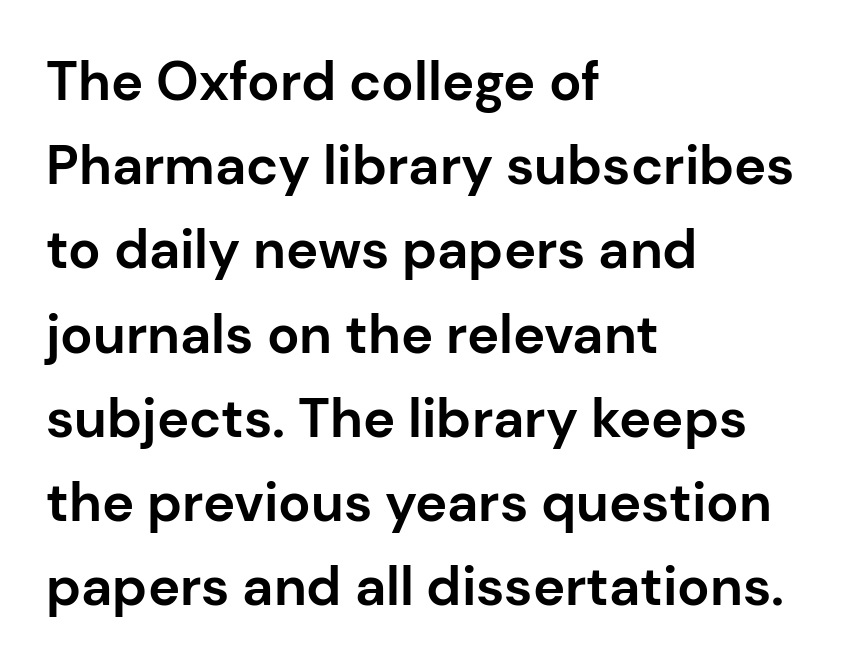
The image shows 54 px bold sans-serif type, upright; set left-aligned, normal line spacing (1.56x), normal letter spacing, not underlined; low stroke contrast and a medium x-height.
